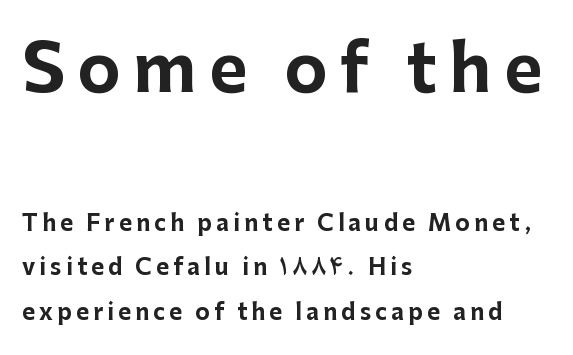
{"serif": "no", "italic": "no", "bold": "yes", "weight": "bold", "width": "normal", "stroke_contrast": "low", "x_height": "medium", "monospaced": "no", "underline": "no", "align": "left", "line_spacing": "loose", "line_spacing_ratio": 2.04, "larger_block": "first", "size_ratio": 2.95, "glyph_px": 65}
